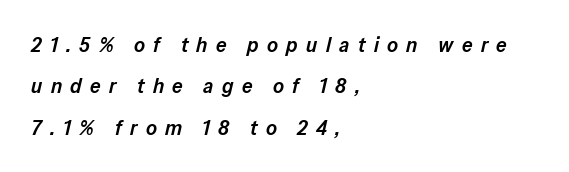
{"italic": "yes", "lean": "right", "slant_degrees": 13, "bold": "semi", "underline": "no", "align": "left", "line_spacing": "loose", "line_spacing_ratio": 1.97, "letter_spacing": "wide", "letter_spacing_em": 0.4, "glyph_px": 21}
